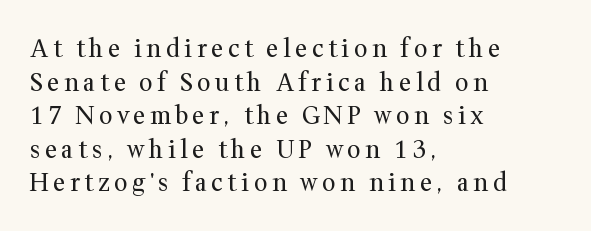
Q: Is the text bold? A: No.
Q: Is the text italic (slanted)? A: No, it is upright.
Q: Is the text underlined? A: No.
Q: How is the paragraph aligned? A: Left-aligned.
Q: Is the spacing between lines tight, normal or loose? A: Normal.
